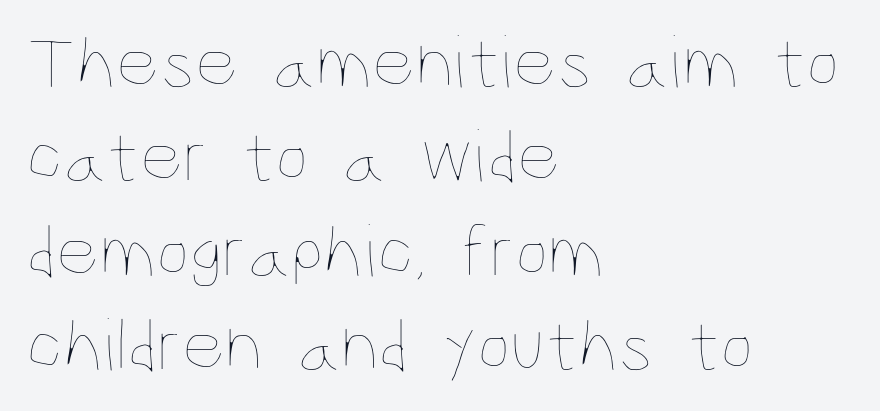
Descender tails drop into unmarked territory. Posture: straight, roman, zero tilt. Each stroke keeps to a modest, everyday thickness or less. The line texture is even and compact thanks to regular tracking. A normal amount of white space separates one row of letters from the next. These lines are set flush left with a ragged right edge.
